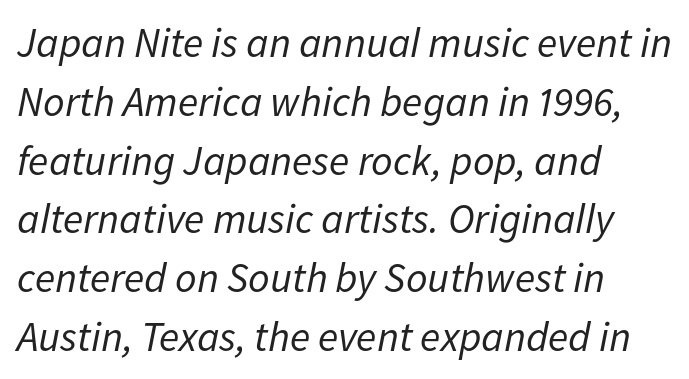
The image shows 42 px regular-weight type, italic (leaning right); set left-aligned, normal line spacing (1.4x), normal letter spacing, not underlined; low stroke contrast and a medium x-height.
